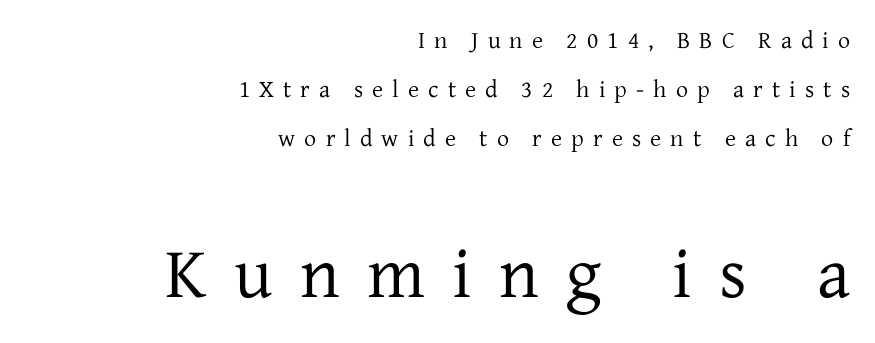
{"serif": "yes", "italic": "no", "bold": "no", "weight": "regular", "width": "normal", "stroke_contrast": "low", "x_height": "medium", "monospaced": "no", "underline": "no", "align": "right", "line_spacing": "loose", "line_spacing_ratio": 2.05, "letter_spacing": "wide", "letter_spacing_em": 0.38, "larger_block": "second", "size_ratio": 3.0, "glyph_px": 72}
